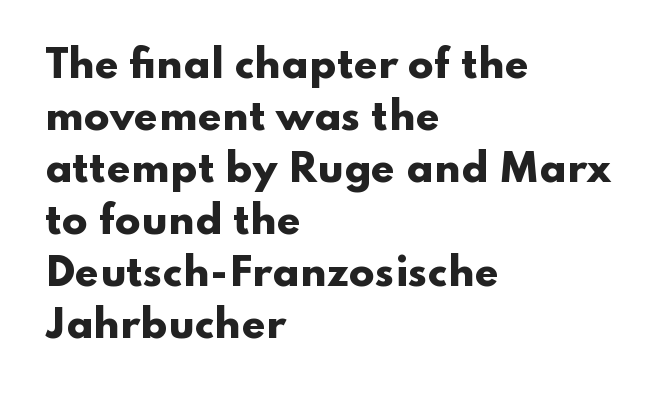
The image shows 38 px heavy, wide sans-serif type, upright; set left-aligned, normal line spacing (1.37x), normal letter spacing, not underlined; low stroke contrast and a small x-height.
